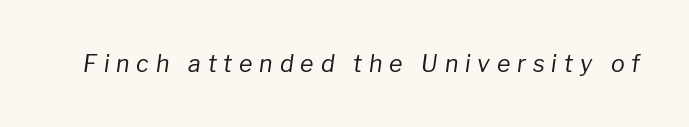
The image shows 23 px text type, italic (leaning right); set unusually wide letter spacing (+0.3 em), not underlined.
